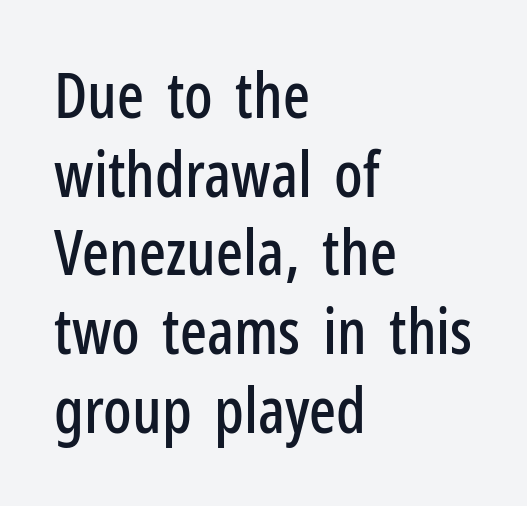
{"serif": "no", "italic": "no", "width": "condensed", "stroke_contrast": "low", "x_height": "medium", "monospaced": "no", "underline": "no", "align": "left", "line_spacing": "normal", "line_spacing_ratio": 1.25, "letter_spacing": "normal", "letter_spacing_em": 0.0, "glyph_px": 63}
